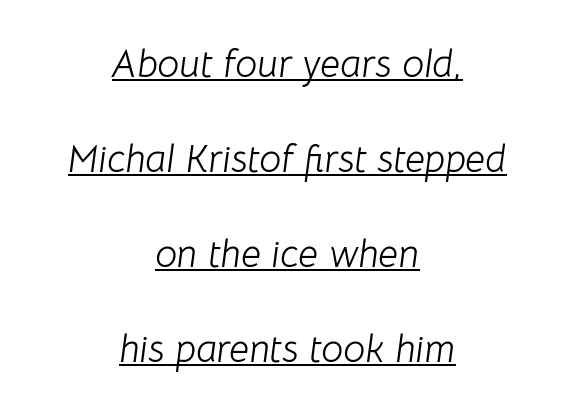
The weight would be labelled regular, book, light, or lighter still. You could not count columns in this text — the font is proportionally spaced. The lines are quadded center. In terms of leading, this rendering errs on the spacious side.
